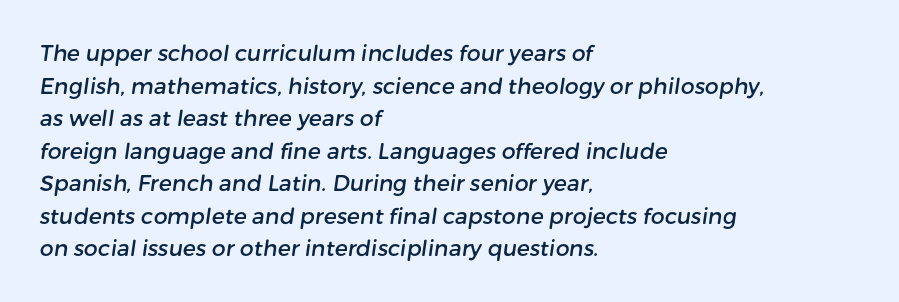
{"underline": "no", "align": "left", "line_spacing": "normal", "line_spacing_ratio": 1.48, "letter_spacing": "normal", "letter_spacing_em": 0.0, "glyph_px": 22}
